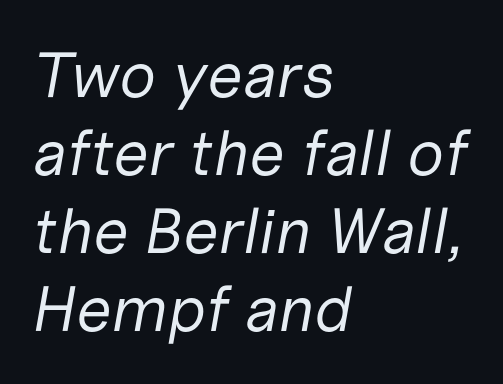
The image shows 64 px regular-weight type, italic (leaning right); set left-aligned, line spacing 1.22x, normal letter spacing, not underlined; low stroke contrast and a medium x-height.
